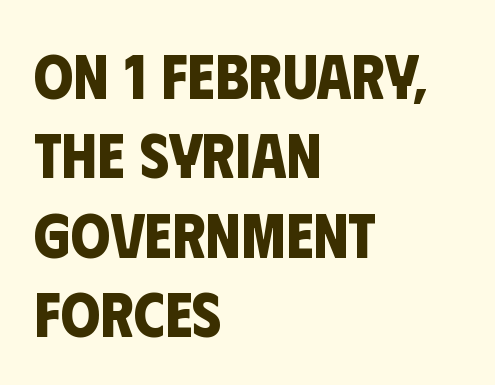
{"serif": "no", "bold": "yes", "weight": "bold", "width": "condensed", "stroke_contrast": "low", "x_height": "large", "monospaced": "no", "underline": "no", "align": "left", "line_spacing": "normal", "line_spacing_ratio": 1.26, "letter_spacing": "normal", "letter_spacing_em": 0.0, "glyph_px": 63}
